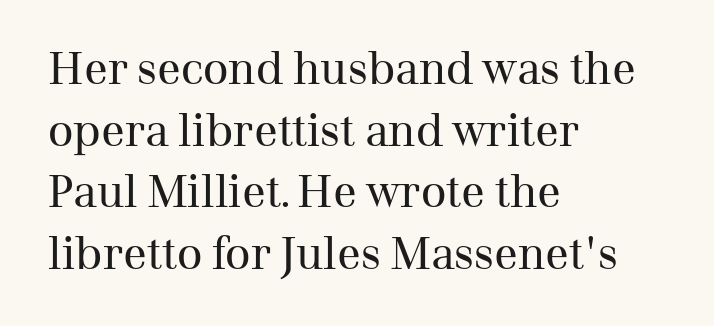
{"serif": "yes", "italic": "no", "bold": "no", "weight": "regular", "width": "normal", "stroke_contrast": "medium", "x_height": "medium", "monospaced": "no", "underline": "no", "align": "left", "line_spacing": "normal", "line_spacing_ratio": 1.4, "letter_spacing": "normal", "letter_spacing_em": 0.0, "glyph_px": 44}
